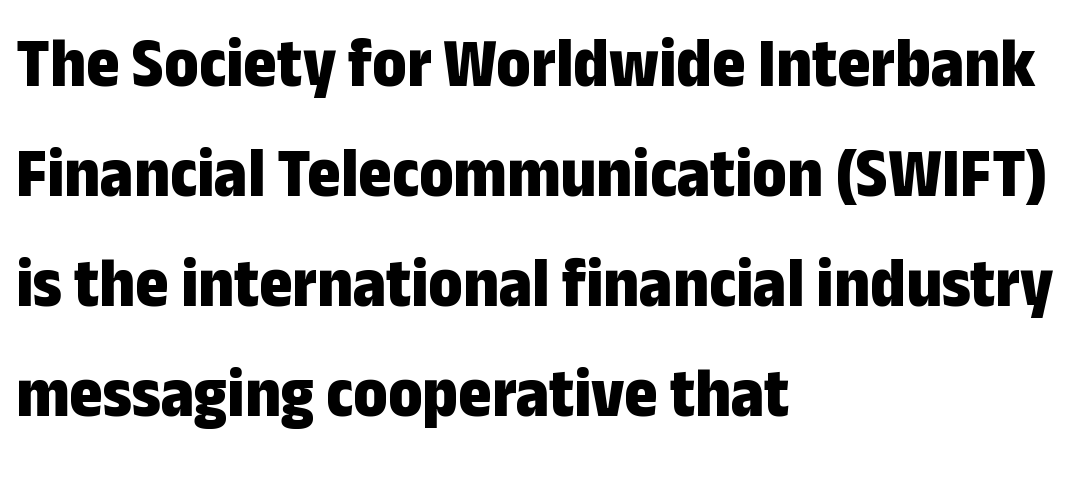
The face used here is a sans, in the tradition of grotesques and geometrics. Underline: absent. Between one letter and the next there's only the usual sliver of space. One glance says typical: line gaps are just what's usual. The passage is arranged the way most books set body copy — flush left.
